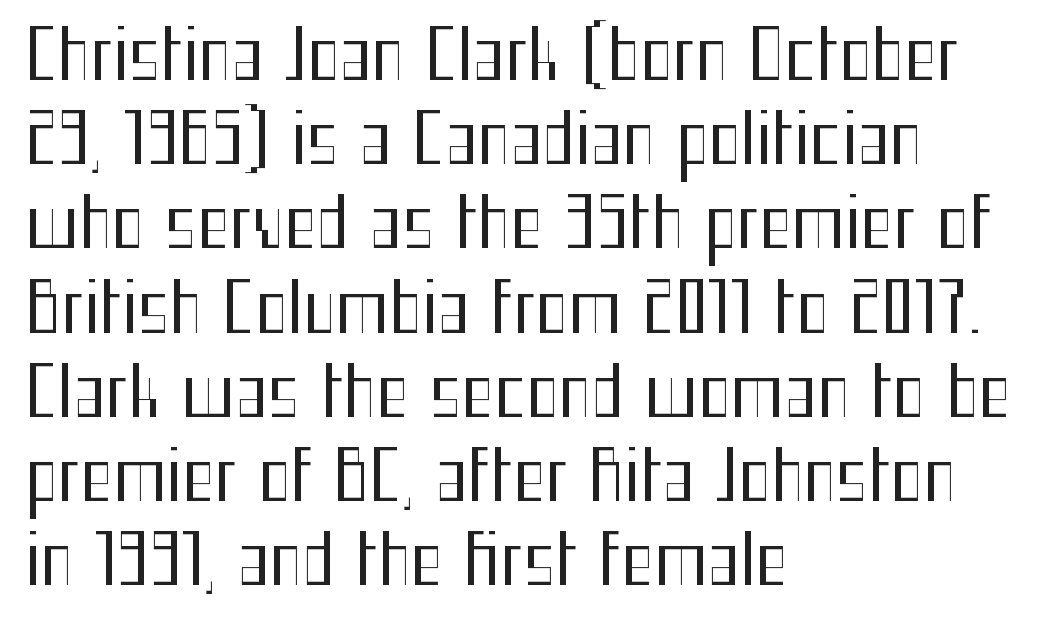
{"serif": "no", "italic": "no", "bold": "no", "weight": "regular", "width": "condensed", "stroke_contrast": "medium", "x_height": "medium", "monospaced": "no", "underline": "no", "align": "left", "line_spacing_ratio": 1.22, "letter_spacing": "normal", "letter_spacing_em": 0.0, "glyph_px": 69}
